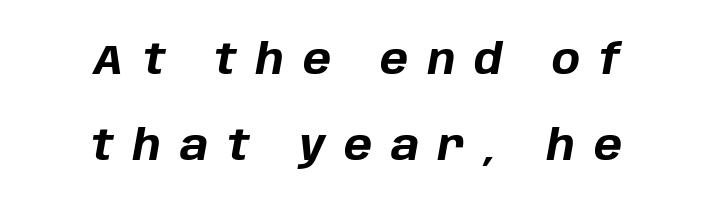
{"italic": "yes", "lean": "right", "slant_degrees": 10, "bold": "yes", "weight": "bold", "width": "normal", "stroke_contrast": "low", "x_height": "large", "monospaced": "no", "underline": "no", "align": "center", "line_spacing": "loose", "line_spacing_ratio": 2.05, "letter_spacing": "wide", "letter_spacing_em": 0.46, "glyph_px": 42}
